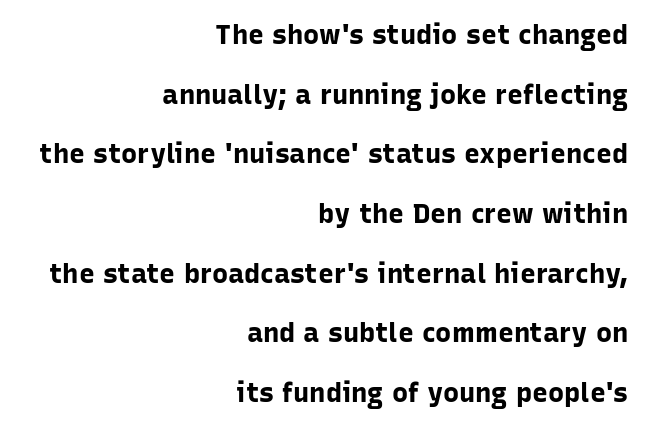
Q: Is the text bold? A: Yes.
Q: Is the text italic (slanted)? A: No, it is upright.
Q: Is the text underlined? A: No.
Q: How is the paragraph aligned? A: Right-aligned.
Q: Is the spacing between letters normal or unusually wide? A: Normal.
Q: Is the spacing between lines tight, normal or loose? A: Loose.
